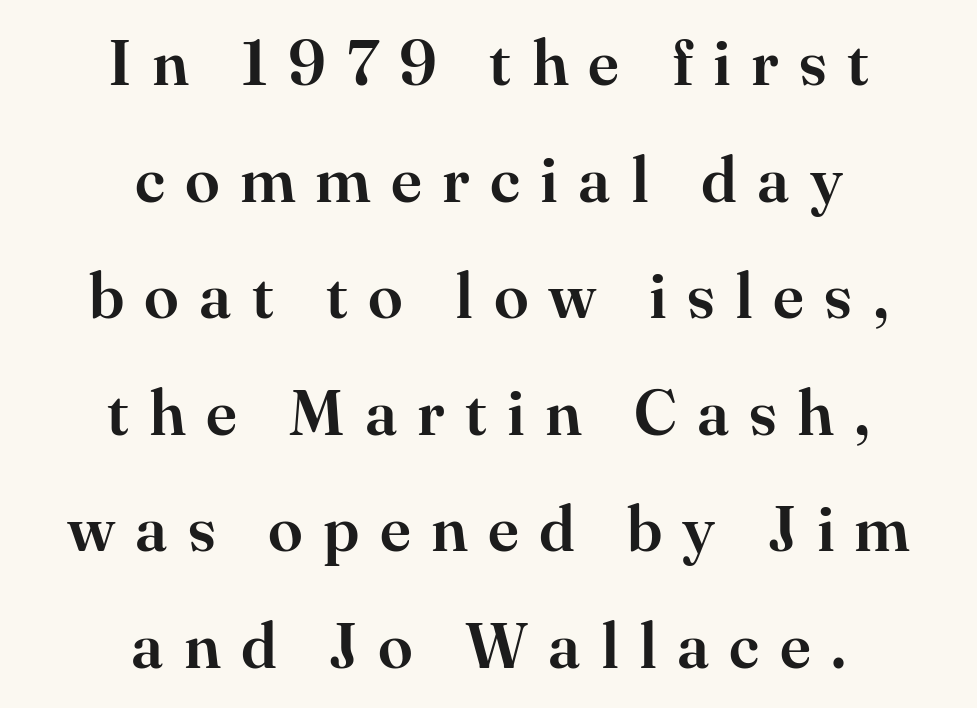
The image shows 63 px serif type, upright; set centered, line spacing 1.85x, unusually wide letter spacing (+0.32 em), not underlined; high stroke contrast and a small x-height.
